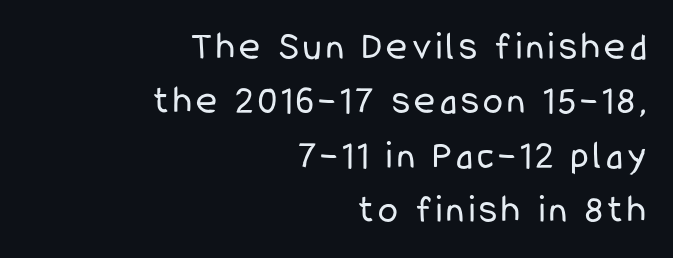
{"serif": "no", "italic": "no", "bold": "no", "weight": "regular", "width": "condensed", "stroke_contrast": "low", "x_height": "medium", "monospaced": "no", "underline": "no", "align": "right", "line_spacing": "normal", "line_spacing_ratio": 1.36, "glyph_px": 40}
